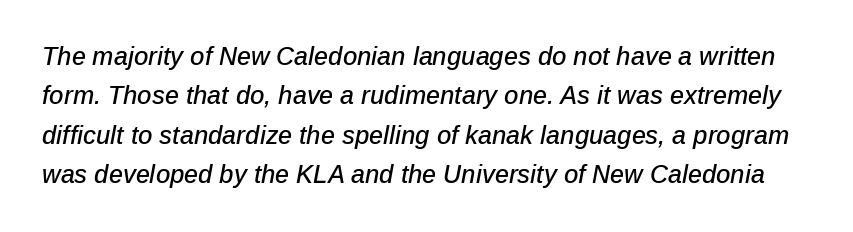
Would a proofreader flag this as italicized? Yes. The zone under the glyphs is completely vacant. Spacing between characters is what you'd get straight out of the box. In terms of leading, this rendering sits right in the middle.
